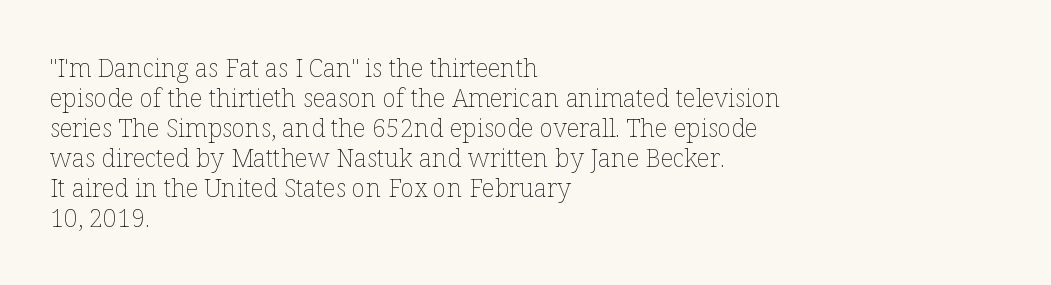
Q: Is the text bold? A: No.
Q: Is the text italic (slanted)? A: No, it is upright.
Q: Is the text underlined? A: No.
Q: How is the paragraph aligned? A: Left-aligned.
Q: Is the spacing between letters normal or unusually wide? A: Normal.
